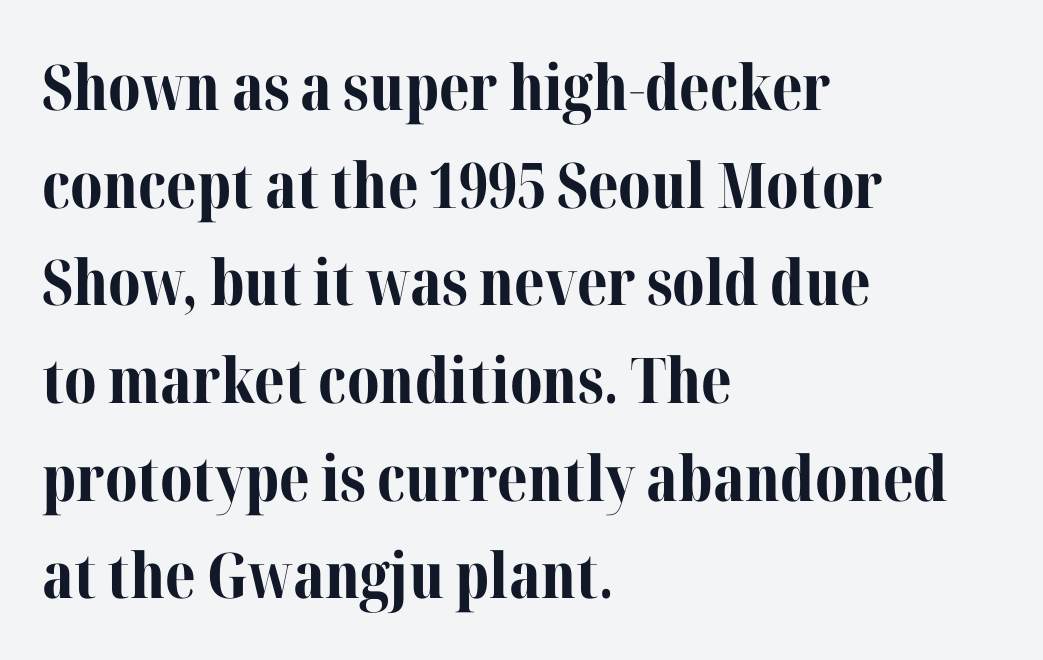
The image shows 63 px bold serif type, upright; set left-aligned, normal line spacing (1.55x), normal letter spacing, not underlined; medium stroke contrast and a medium x-height.
